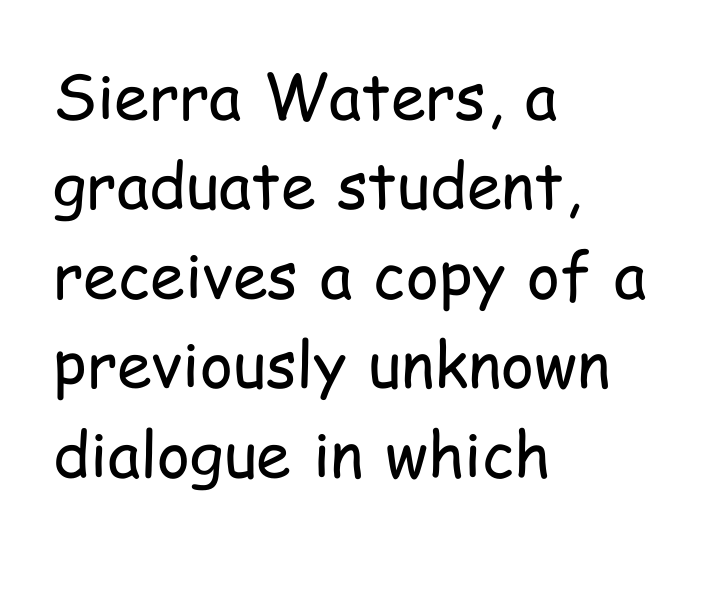
{"serif": "no", "italic": "no", "bold": "no", "weight": "regular", "width": "condensed", "stroke_contrast": "low", "x_height": "medium", "monospaced": "no", "underline": "no", "align": "left", "line_spacing": "normal", "line_spacing_ratio": 1.42, "letter_spacing": "normal", "letter_spacing_em": 0.0, "glyph_px": 63}
